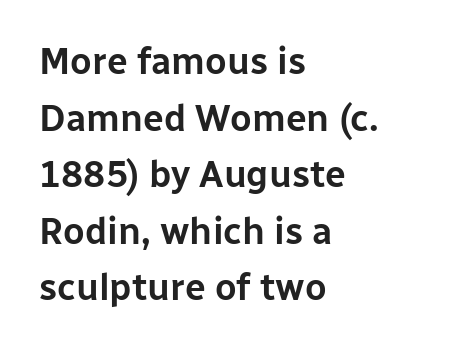
The image shows 37 px sans-serif type, upright; set left-aligned, normal line spacing (1.53x), normal letter spacing, not underlined; low stroke contrast and a medium x-height.
